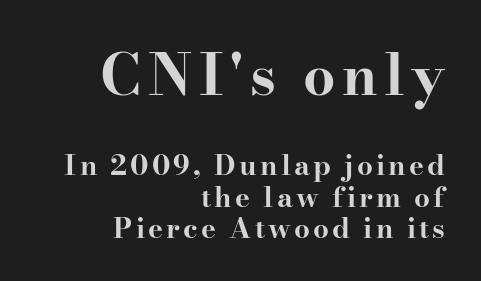
Q: Is the text bold? A: Yes.
Q: Is the text italic (slanted)? A: No, it is upright.
Q: Is the typeface a serif or a sans-serif typeface? A: Serif.
Q: Is the text underlined? A: No.
Q: How is the paragraph aligned? A: Right-aligned.
Q: Is the spacing between lines tight, normal or loose? A: Tight.
Q: Which block of text is set in a larger size, the first (top) or the second (bottom)? A: The first (top) one.
Q: Width (condensed, normal, or wide)? A: Wide.
Q: Stroke contrast? A: High.
Q: x-height? A: Small.
Q: Monospaced? A: No.
